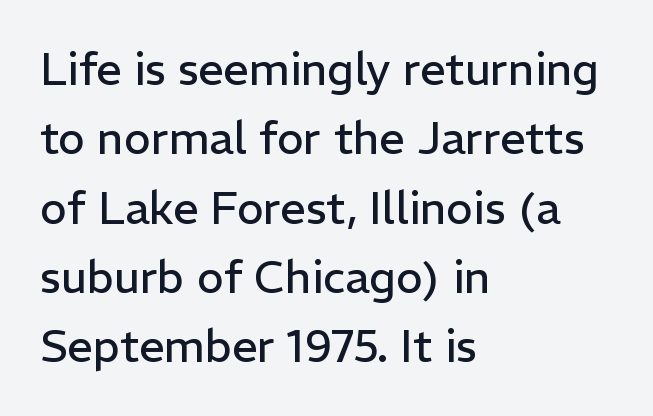
{"serif": "no", "italic": "no", "bold": "no", "weight": "regular", "width": "normal", "stroke_contrast": "low", "x_height": "medium", "monospaced": "no", "underline": "no", "align": "left", "line_spacing": "normal", "line_spacing_ratio": 1.54, "letter_spacing": "normal", "letter_spacing_em": 0.0, "glyph_px": 45}
